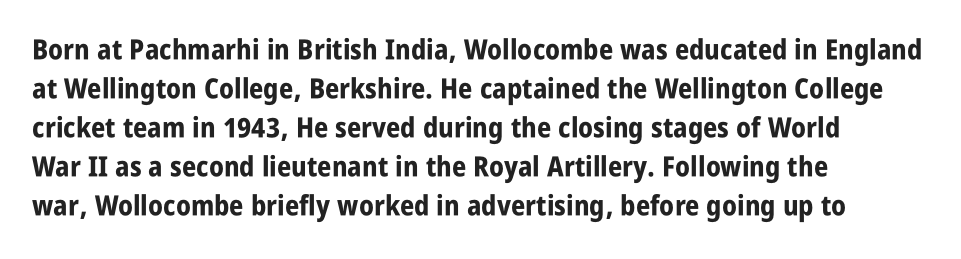
{"serif": "no", "italic": "no", "bold": "yes", "weight": "bold", "width": "condensed", "stroke_contrast": "low", "x_height": "large", "monospaced": "no", "underline": "no", "align": "left", "line_spacing": "normal", "line_spacing_ratio": 1.39, "letter_spacing": "normal", "letter_spacing_em": 0.0, "glyph_px": 28}
